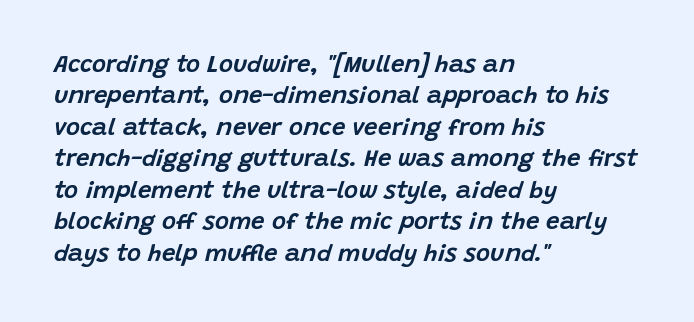
{"italic": "yes", "lean": "right", "slant_degrees": 15, "underline": "no", "align": "left", "line_spacing": "normal", "line_spacing_ratio": 1.31, "letter_spacing": "normal", "letter_spacing_em": 0.0, "glyph_px": 24}
